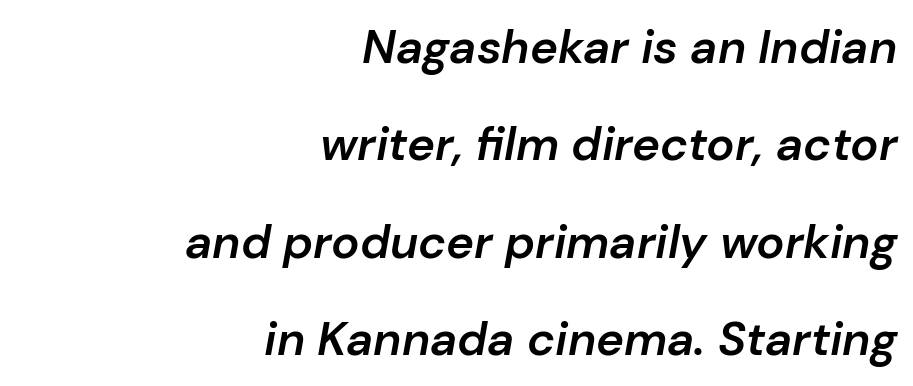
The face used here is proportionally spaced, like ordinary book or web type. Summary of vertical rhythm: relaxed, with wide interline spacing. The face used here has a pronounced slope to its letters. Weight: semibold (demi). Spacing between characters is what you'd get straight out of the box.
